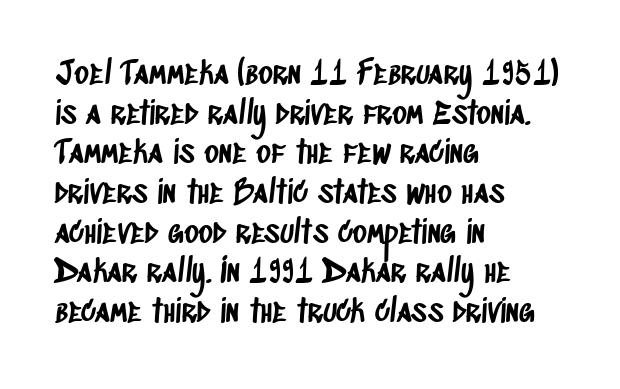
The image shows 31 px condensed sans-serif type; set left-aligned, normal line spacing (1.28x), normal letter spacing, not underlined; low stroke contrast and a large x-height.
